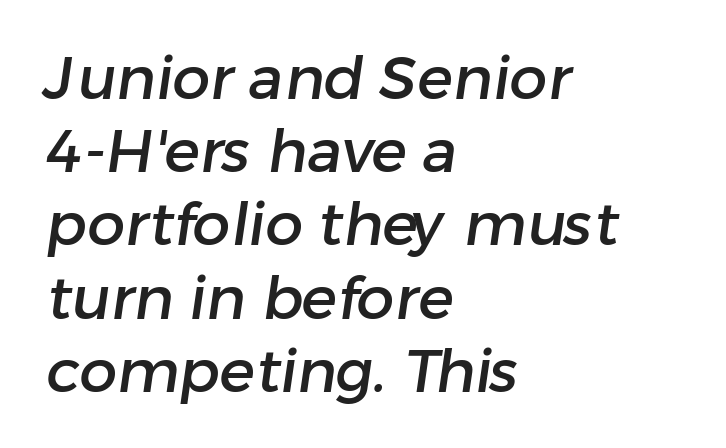
The image shows 60 px sans-serif type; set left-aligned, line spacing 1.22x, normal letter spacing, not underlined; low stroke contrast and a medium x-height.
